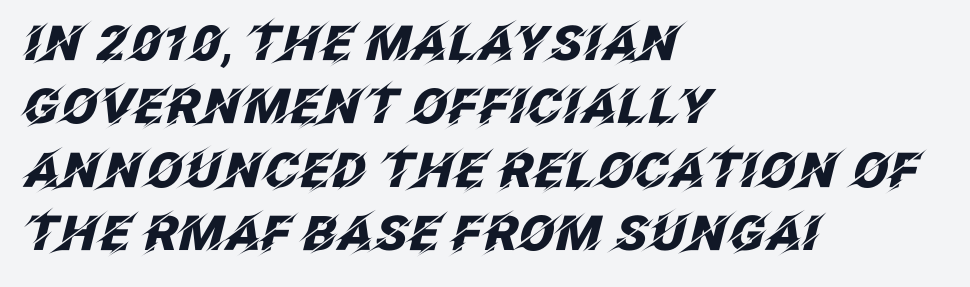
Q: Is the text bold? A: Yes.
Q: Is the text italic (slanted)? A: Yes, it leans right by about 12 degrees.
Q: Is the text underlined? A: No.
Q: How is the paragraph aligned? A: Left-aligned.
Q: Is the spacing between letters normal or unusually wide? A: Normal.
Q: Is the spacing between lines tight, normal or loose? A: Normal.
Q: Width (condensed, normal, or wide)? A: Normal.
Q: Stroke contrast? A: Low.
Q: x-height? A: Large.
Q: Monospaced? A: No.
